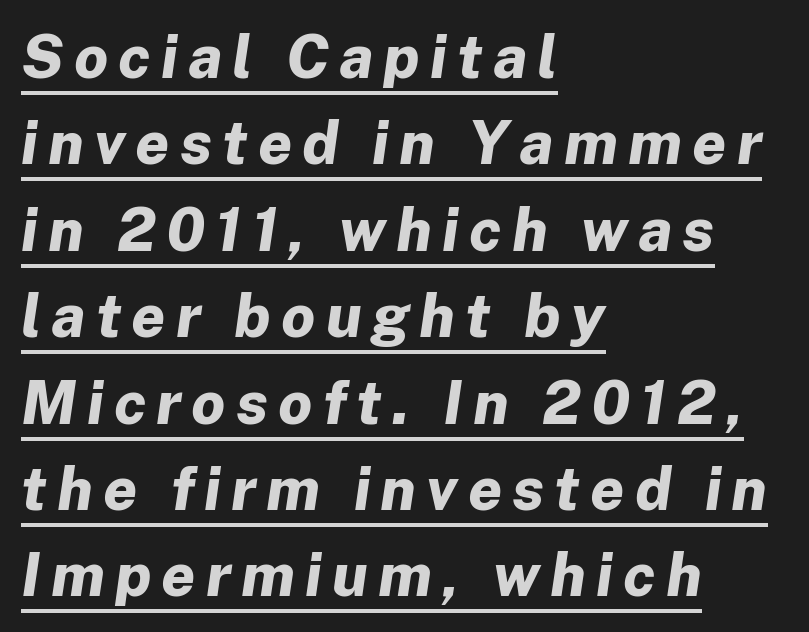
{"italic": "yes", "lean": "right", "slant_degrees": 8, "bold": "yes", "weight": "bold", "width": "normal", "stroke_contrast": "low", "x_height": "medium", "monospaced": "no", "underline": "yes", "align": "left", "line_spacing": "normal", "line_spacing_ratio": 1.44, "glyph_px": 60}
